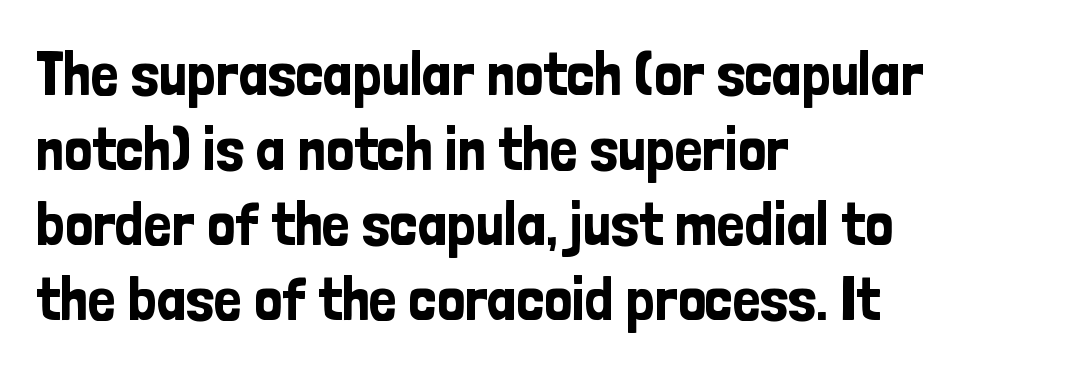
Q: Is the text italic (slanted)? A: No, it is upright.
Q: Is the typeface a serif or a sans-serif typeface? A: Sans-serif.
Q: Is the text underlined? A: No.
Q: How is the paragraph aligned? A: Left-aligned.
Q: Is the spacing between letters normal or unusually wide? A: Normal.
Q: Width (condensed, normal, or wide)? A: Condensed.
Q: Stroke contrast? A: Low.
Q: x-height? A: Medium.
Q: Monospaced? A: No.
